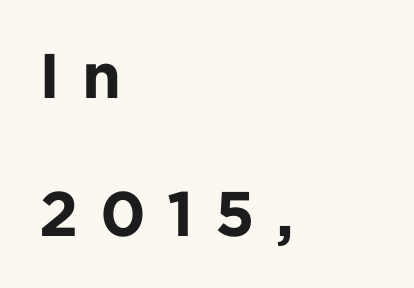
The image shows 63 px bold sans-serif type, upright; set left-aligned, loose line spacing (2.19x), unusually wide letter spacing (+0.34 em), not underlined; low stroke contrast and a medium x-height.
